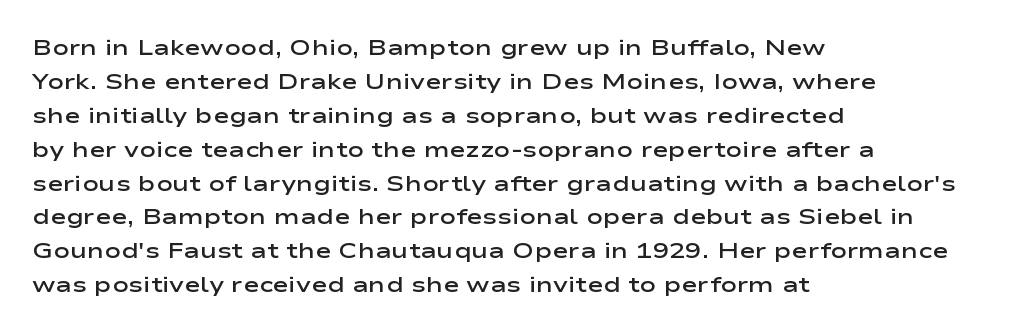
{"italic": "no", "bold": "semi", "underline": "no", "align": "left", "line_spacing": "normal", "line_spacing_ratio": 1.54, "letter_spacing": "normal", "letter_spacing_em": 0.0, "glyph_px": 22}
